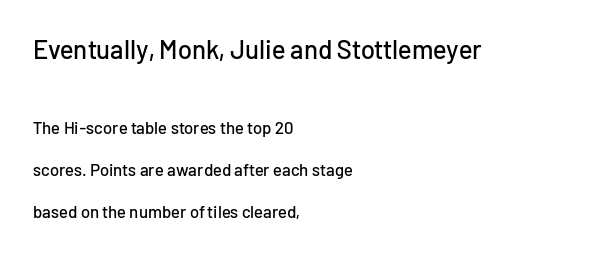
The image shows 26 px text type, upright; set left-aligned, loose line spacing (2.45x), normal letter spacing, not underlined; the first (top) block is 1.53x larger.
